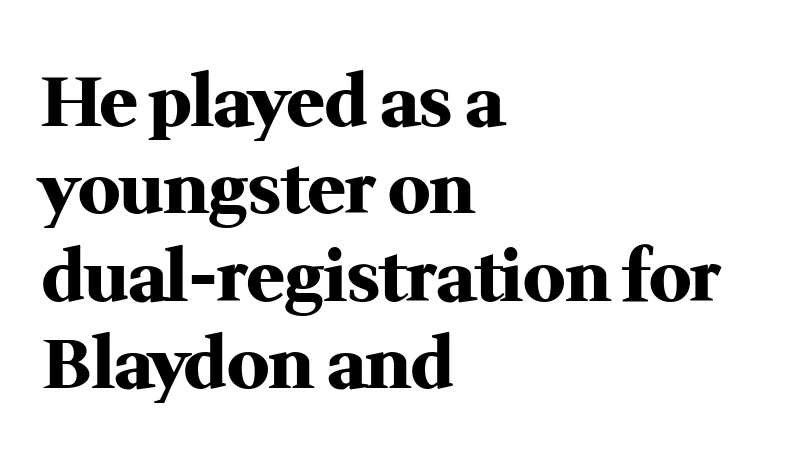
Q: Is the text bold? A: Yes.
Q: Is the text italic (slanted)? A: No, it is upright.
Q: Is the typeface a serif or a sans-serif typeface? A: Serif.
Q: Is the text underlined? A: No.
Q: How is the paragraph aligned? A: Left-aligned.
Q: Is the spacing between letters normal or unusually wide? A: Normal.
Q: Is the spacing between lines tight, normal or loose? A: Normal.
Q: Width (condensed, normal, or wide)? A: Normal.
Q: Stroke contrast? A: Medium.
Q: x-height? A: Medium.
Q: Monospaced? A: No.
